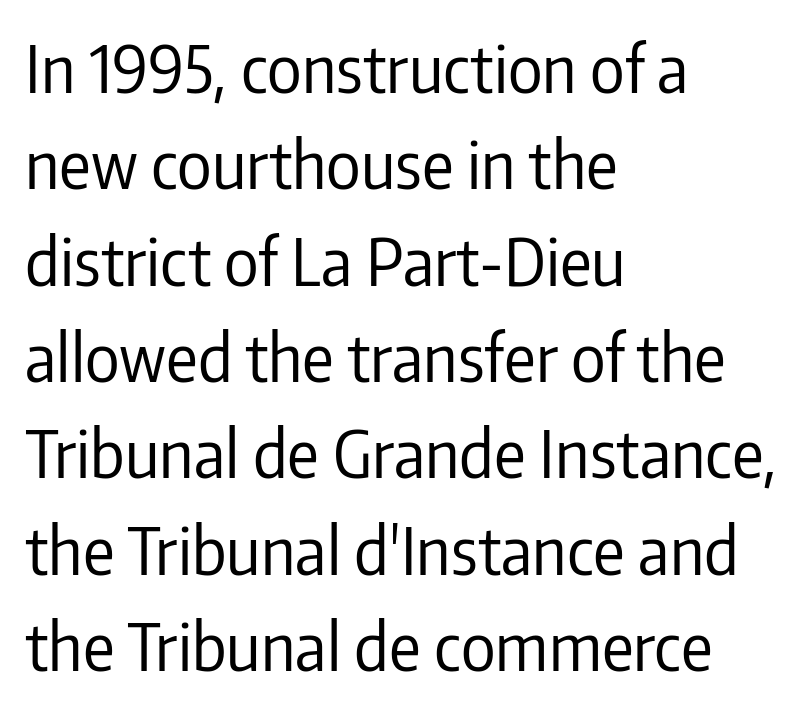
{"serif": "no", "italic": "no", "bold": "no", "weight": "regular", "width": "condensed", "stroke_contrast": "low", "x_height": "medium", "monospaced": "no", "underline": "no", "align": "left", "line_spacing": "normal", "line_spacing_ratio": 1.46, "letter_spacing": "normal", "letter_spacing_em": 0.0, "glyph_px": 66}
